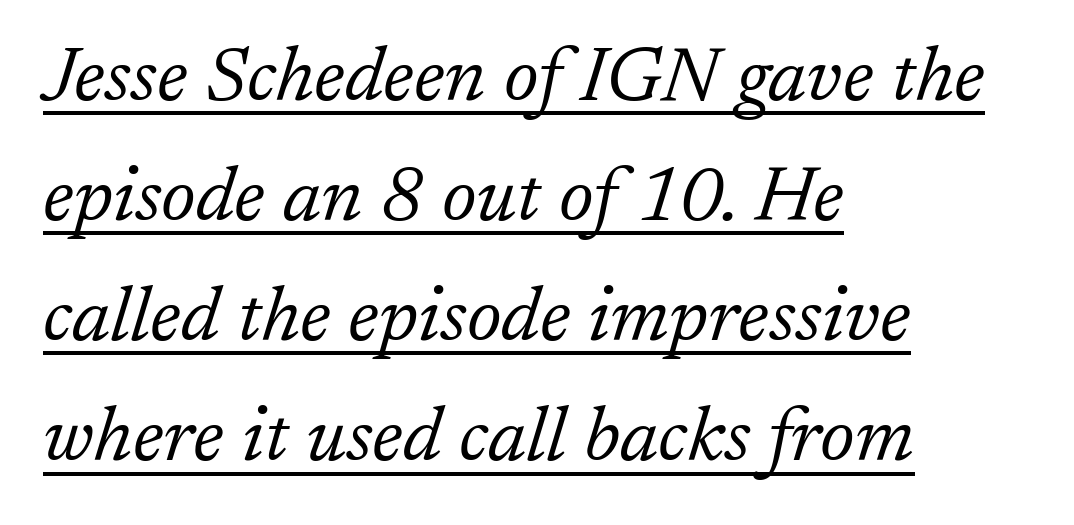
The image shows 77 px light serif type, italic (leaning right); set left-aligned, normal line spacing (1.56x), normal letter spacing, underlined; low stroke contrast and a medium x-height.
